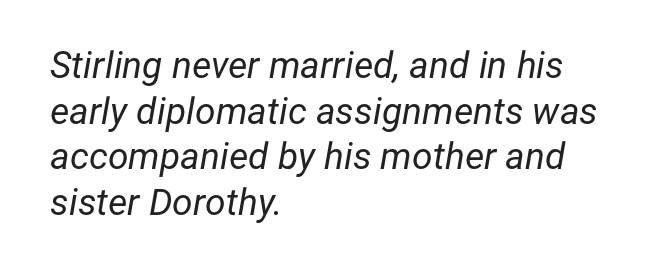
{"italic": "yes", "lean": "right", "slant_degrees": 12, "bold": "no", "weight": "regular", "width": "normal", "stroke_contrast": "low", "x_height": "medium", "monospaced": "no", "underline": "no", "align": "left", "line_spacing_ratio": 1.23, "letter_spacing": "normal", "letter_spacing_em": 0.0, "glyph_px": 37}
